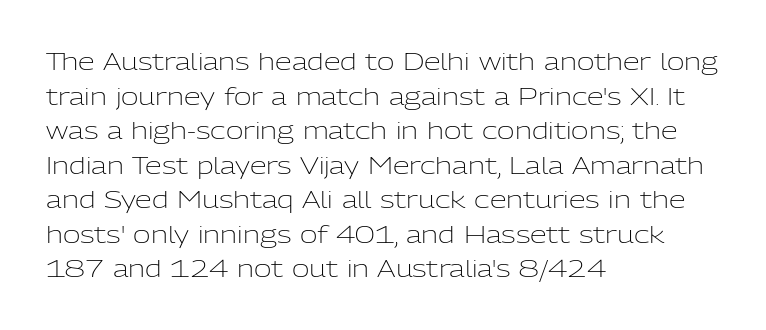
The image shows 24 px text type, upright; set left-aligned, normal line spacing (1.44x), normal letter spacing, not underlined.
